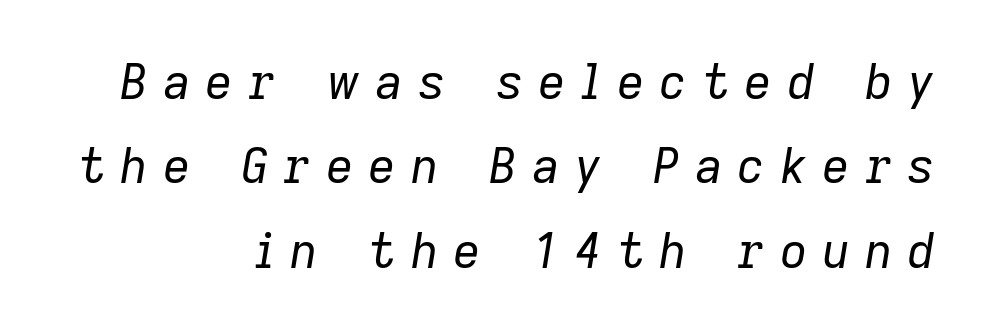
The image shows 48 px regular-weight type, italic (leaning right); set right-aligned, line spacing 1.76x, unusually wide letter spacing (+0.31 em), not underlined; low stroke contrast and a medium x-height.
